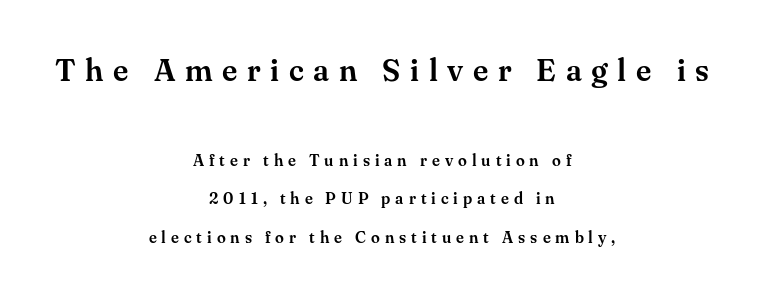
The image shows 31 px serif type, upright; set centered, loose line spacing (2.41x), unusually wide letter spacing (+0.31 em), not underlined; the first (top) block is 1.94x larger; medium stroke contrast and a small x-height.
